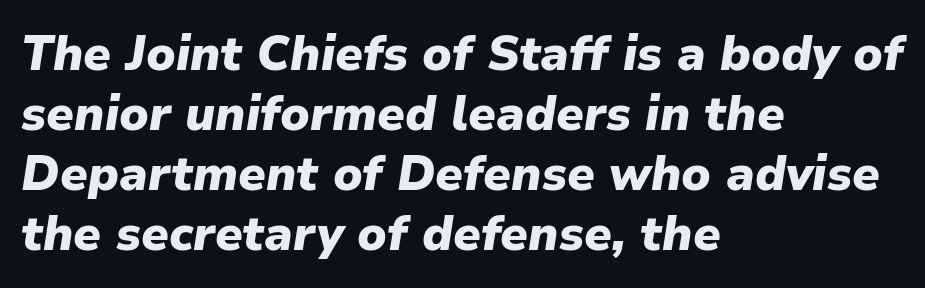
{"italic": "yes", "lean": "right", "slant_degrees": 9, "bold": "yes", "weight": "heavy", "width": "normal", "stroke_contrast": "low", "x_height": "medium", "monospaced": "no", "underline": "no", "align": "left", "line_spacing": "normal", "line_spacing_ratio": 1.25, "letter_spacing": "normal", "letter_spacing_em": 0.0, "glyph_px": 48}
